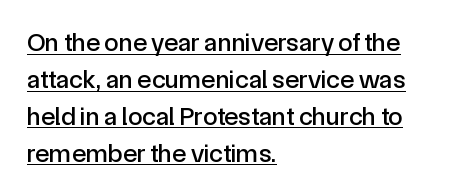
The type is set solid horizontally, with unmodified tracking. The letters stand straight up with perfectly vertical stems. Honestly, the underline is the first thing you notice here. The lines sit at an ordinary, default distance from one another. Which margin do the lines hug? The left one — the right edge is uneven.
